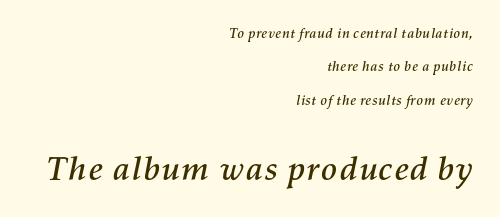
Q: Is the text italic (slanted)? A: Yes, it leans right by about 11 degrees.
Q: Is the text underlined? A: No.
Q: How is the paragraph aligned? A: Right-aligned.
Q: Is the spacing between letters normal or unusually wide? A: Normal.
Q: Is the spacing between lines tight, normal or loose? A: Loose.
Q: Which block of text is set in a larger size, the first (top) or the second (bottom)? A: The second (bottom) one.
Q: Width (condensed, normal, or wide)? A: Normal.
Q: Stroke contrast? A: Medium.
Q: x-height? A: Medium.
Q: Monospaced? A: No.
